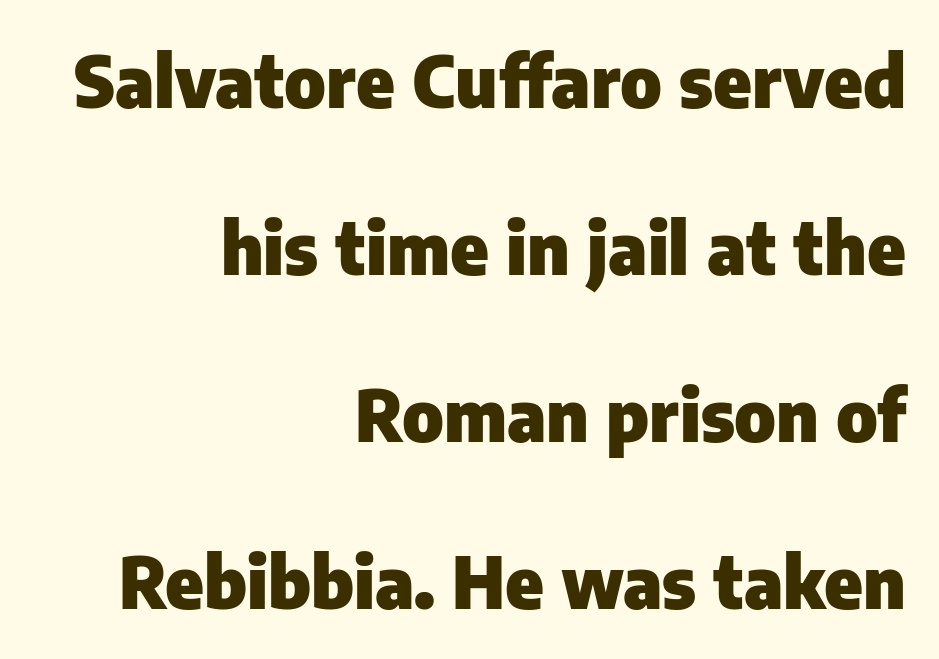
Q: Is the text bold? A: Yes.
Q: Is the text italic (slanted)? A: No, it is upright.
Q: Is the typeface a serif or a sans-serif typeface? A: Sans-serif.
Q: Is the text underlined? A: No.
Q: How is the paragraph aligned? A: Right-aligned.
Q: Is the spacing between letters normal or unusually wide? A: Normal.
Q: Is the spacing between lines tight, normal or loose? A: Loose.
Q: Width (condensed, normal, or wide)? A: Normal.
Q: Stroke contrast? A: Low.
Q: x-height? A: Medium.
Q: Monospaced? A: No.
